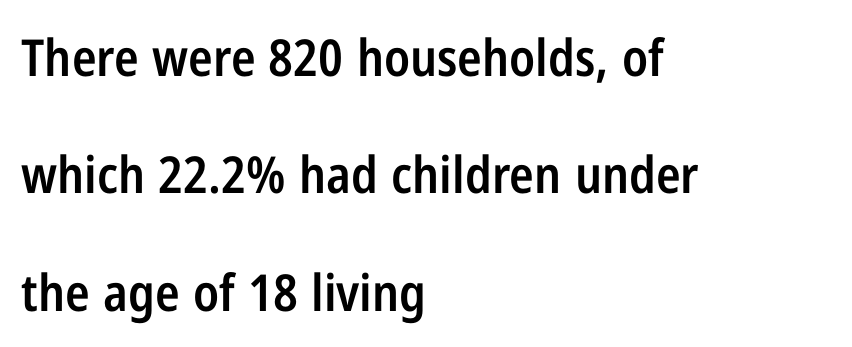
The image shows 51 px semibold, condensed sans-serif type, upright; set left-aligned, loose line spacing (2.3x), normal letter spacing, not underlined; low stroke contrast and a medium x-height.
